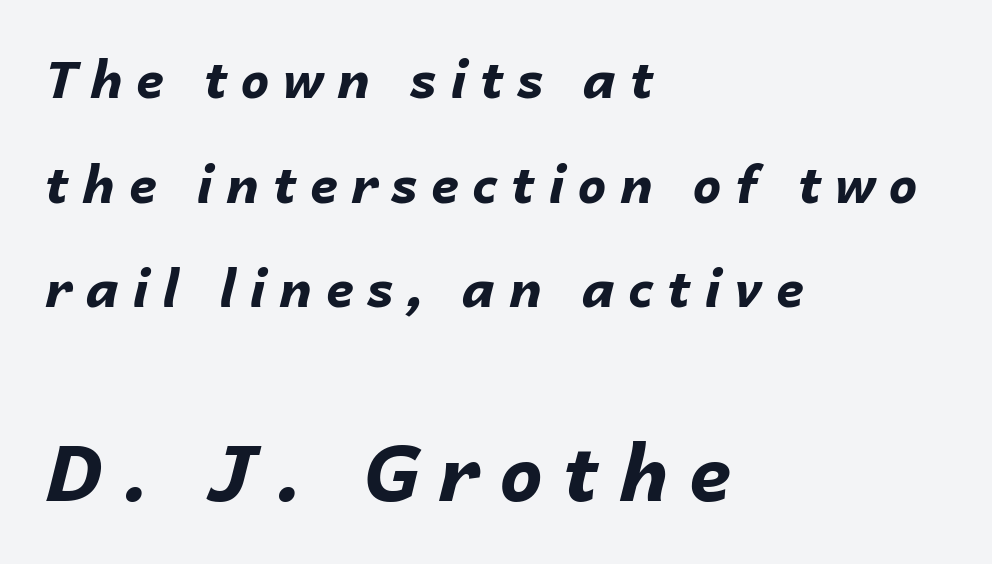
The tracking jumps out immediately: characters are airy and widely separated. Think of a printed novel: that variable character pitch is what you see here. The ragged edge is on the right, which tells us the setting is flush left. Unmarked baselines from the first word to the last. Typesetter's note — lower block bumped up in size, upper block left smaller.
